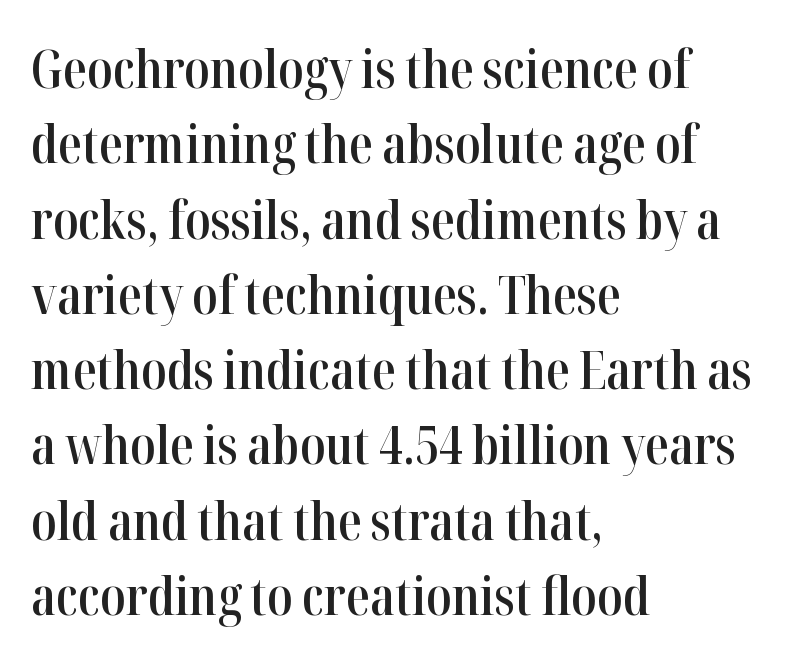
This block has exactly the height ordinary leading produces. The letters carry serifs — small finishing strokes at the ends of their stems. The lines are quadded left. Here the designer chose a conventional face with non-uniform glyph widths.
